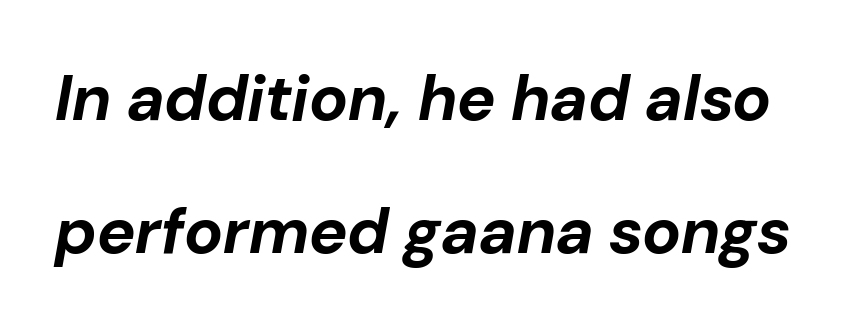
{"italic": "yes", "lean": "right", "slant_degrees": 10, "bold": "yes", "weight": "bold", "width": "normal", "stroke_contrast": "low", "x_height": "medium", "monospaced": "no", "underline": "no", "line_spacing": "loose", "line_spacing_ratio": 2.05, "letter_spacing": "normal", "letter_spacing_em": 0.0, "glyph_px": 65}
